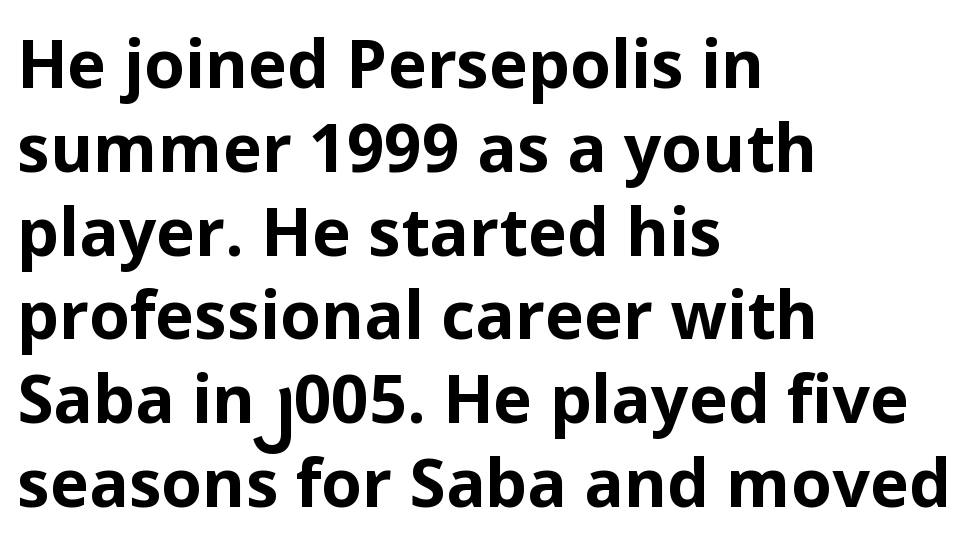
Is this a fixed-width face? No — the glyphs have proportional, varying widths. This sample is left-justified, so line endings fall wherever the words run out. How are the letters spaced? Ordinarily, with no added tracking. Is this a sans? Yes — the strokes have no serifs.
